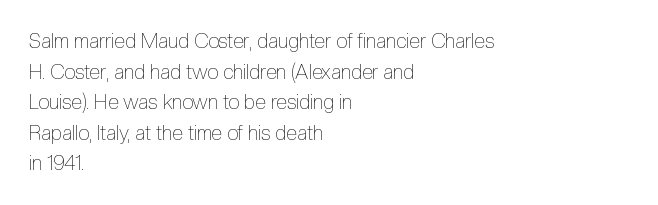
{"italic": "no", "bold": "no", "underline": "no", "align": "left", "line_spacing": "normal", "line_spacing_ratio": 1.53, "letter_spacing": "normal", "letter_spacing_em": 0.0, "glyph_px": 20}
